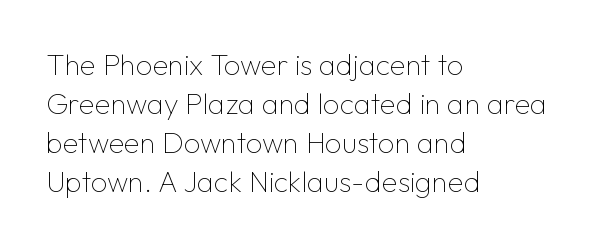
Q: Is the text bold? A: No.
Q: Is the text italic (slanted)? A: No, it is upright.
Q: Is the typeface a serif or a sans-serif typeface? A: Sans-serif.
Q: Is the text underlined? A: No.
Q: How is the paragraph aligned? A: Left-aligned.
Q: Is the spacing between letters normal or unusually wide? A: Normal.
Q: Is the spacing between lines tight, normal or loose? A: Normal.
Q: Width (condensed, normal, or wide)? A: Normal.
Q: Stroke contrast? A: Low.
Q: x-height? A: Medium.
Q: Monospaced? A: No.
